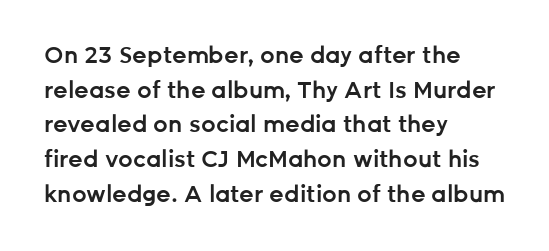
Students, observe: this is what conventionally led text looks like. Any mark beneath the type? The region is blank. On the weight axis this lands at semibold, roughly 600. These lines stack with their left ends in a neat column.
